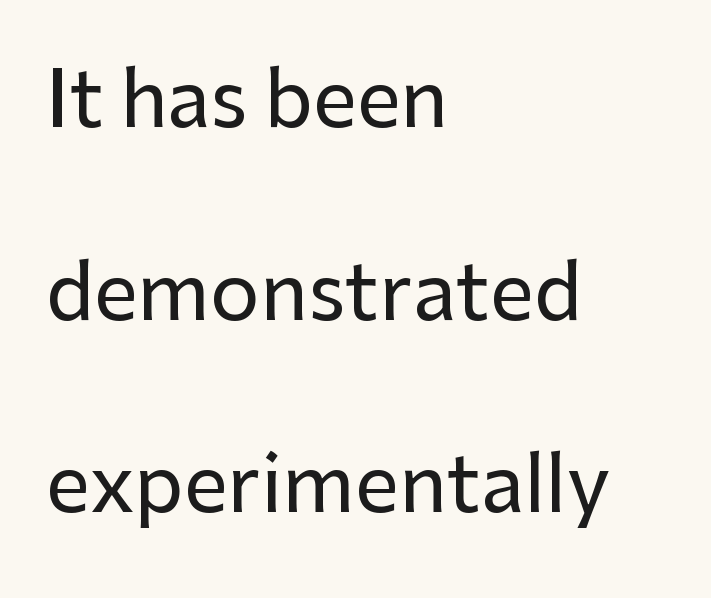
{"serif": "no", "italic": "no", "width": "normal", "stroke_contrast": "low", "x_height": "medium", "monospaced": "no", "underline": "no", "align": "left", "line_spacing": "loose", "line_spacing_ratio": 2.47, "letter_spacing": "normal", "letter_spacing_em": 0.0, "glyph_px": 78}
